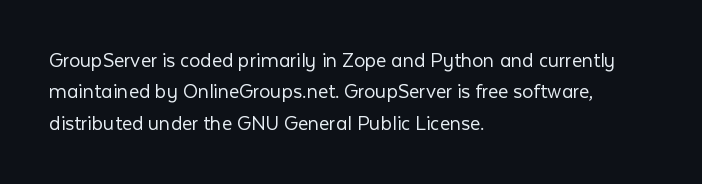
The image shows 22 px text type, upright; set left-aligned, normal line spacing (1.43x), normal letter spacing, not underlined.
